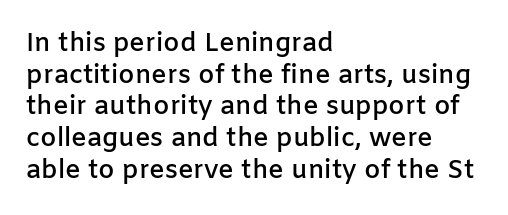
{"italic": "no", "bold": "semi", "underline": "no", "align": "left", "line_spacing_ratio": 1.22, "letter_spacing": "normal", "letter_spacing_em": 0.0, "glyph_px": 26}
